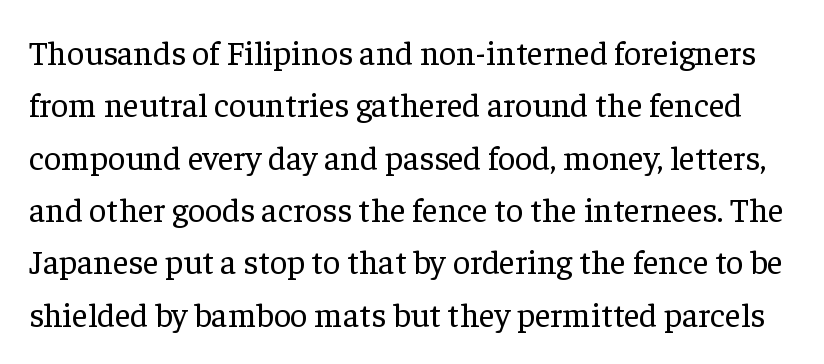
{"serif": "yes", "italic": "no", "bold": "no", "weight": "regular", "width": "normal", "stroke_contrast": "low", "x_height": "medium", "monospaced": "no", "underline": "no", "line_spacing": "normal", "line_spacing_ratio": 1.54, "letter_spacing": "normal", "letter_spacing_em": 0.0, "glyph_px": 34}
